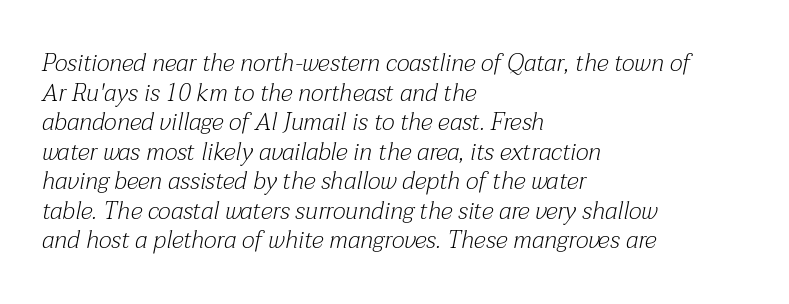
{"italic": "yes", "lean": "right", "slant_degrees": 12, "bold": "no", "underline": "no", "align": "left", "line_spacing_ratio": 1.23, "letter_spacing": "normal", "letter_spacing_em": 0.0, "glyph_px": 24}
